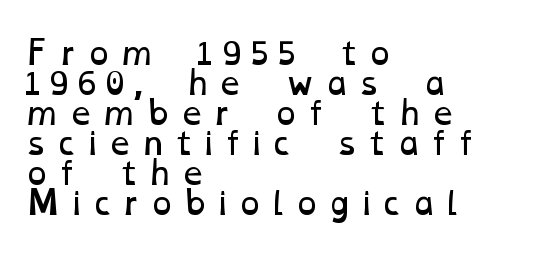
{"bold": "no", "weight": "regular", "width": "wide", "stroke_contrast": "low", "x_height": "medium", "monospaced": "no", "underline": "no", "align": "left", "line_spacing": "tight", "line_spacing_ratio": 0.97, "letter_spacing": "wide", "letter_spacing_em": 0.24, "glyph_px": 31}
